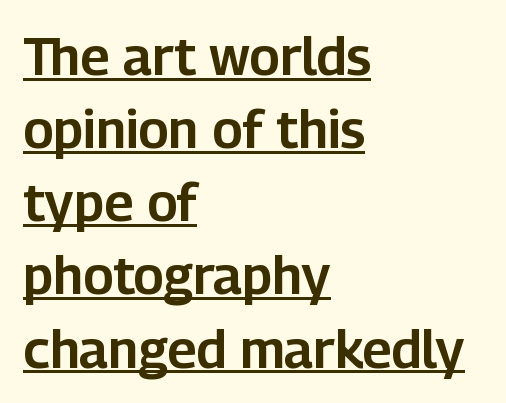
The string is rendered with underlining switched on. Each letter keeps its own natural width here, so spacing adapts to shape. There is no visible air inserted between adjacent glyphs. A normal amount of white space separates one row of letters from the next.
